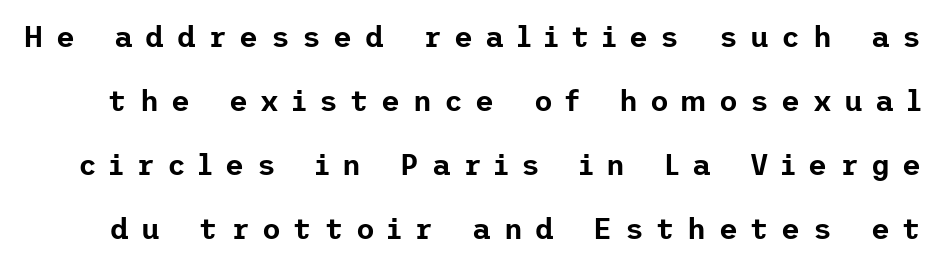
The image shows 29 px sans-serif type, upright; set loose line spacing (2.21x), unusually wide letter spacing (+0.43 em), not underlined; low stroke contrast and a medium x-height.
